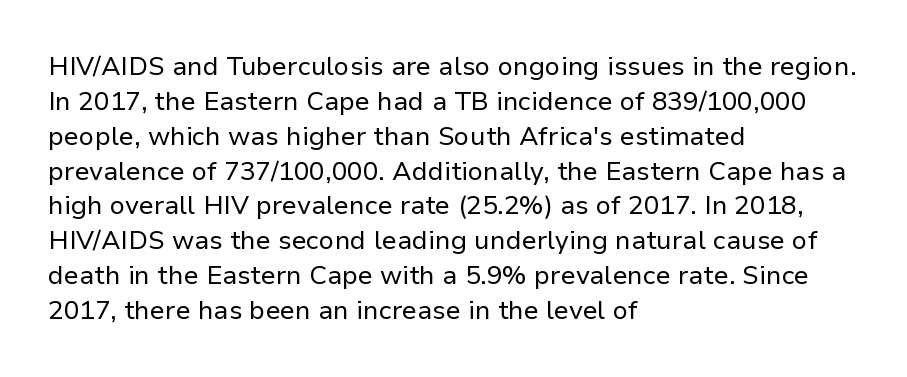
The strip under each line holds only bare page. Short note: letters normally spaced. The axis of the letterforms is exactly vertical. Line spacing here is normal. The rendering anchors every line to the left-hand side.
